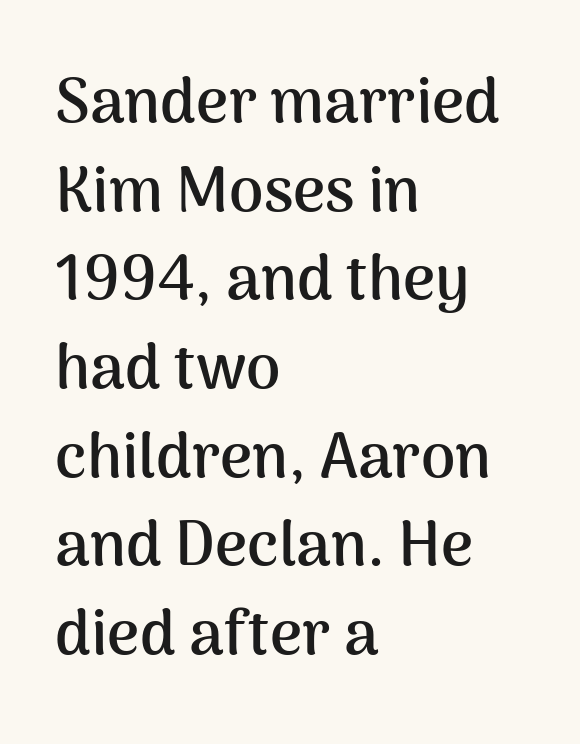
Q: Is the text bold? A: Yes.
Q: Is the text italic (slanted)? A: No, it is upright.
Q: Is the typeface a serif or a sans-serif typeface? A: Sans-serif.
Q: Is the text underlined? A: No.
Q: How is the paragraph aligned? A: Left-aligned.
Q: Is the spacing between letters normal or unusually wide? A: Normal.
Q: Is the spacing between lines tight, normal or loose? A: Normal.
Q: Width (condensed, normal, or wide)? A: Normal.
Q: Stroke contrast? A: Medium.
Q: x-height? A: Medium.
Q: Monospaced? A: No.
